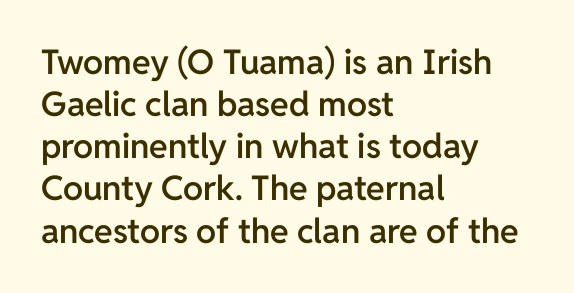
Q: Is the text bold? A: Semi-bold.
Q: Is the text italic (slanted)? A: No, it is upright.
Q: Is the typeface a serif or a sans-serif typeface? A: Sans-serif.
Q: Is the text underlined? A: No.
Q: How is the paragraph aligned? A: Left-aligned.
Q: Is the spacing between letters normal or unusually wide? A: Normal.
Q: Width (condensed, normal, or wide)? A: Normal.
Q: Stroke contrast? A: Low.
Q: x-height? A: Medium.
Q: Monospaced? A: No.
